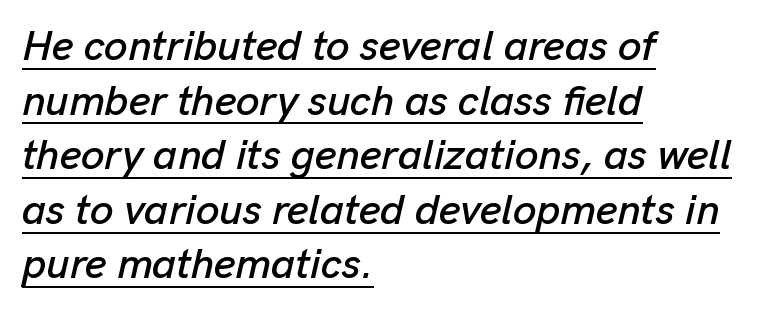
Q: Is the text italic (slanted)? A: Yes, it leans right by about 13 degrees.
Q: Is the text underlined? A: Yes.
Q: How is the paragraph aligned? A: Left-aligned.
Q: Is the spacing between letters normal or unusually wide? A: Normal.
Q: Is the spacing between lines tight, normal or loose? A: Normal.
Q: Width (condensed, normal, or wide)? A: Normal.
Q: Stroke contrast? A: Low.
Q: x-height? A: Medium.
Q: Monospaced? A: No.
